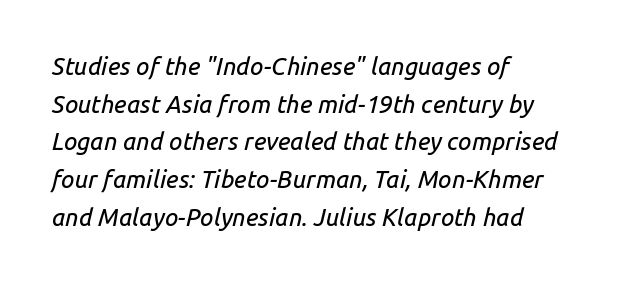
Q: Is the text italic (slanted)? A: Yes, it leans right by about 14 degrees.
Q: Is the text underlined? A: No.
Q: How is the paragraph aligned? A: Left-aligned.
Q: Is the spacing between letters normal or unusually wide? A: Normal.
Q: Is the spacing between lines tight, normal or loose? A: Normal.
